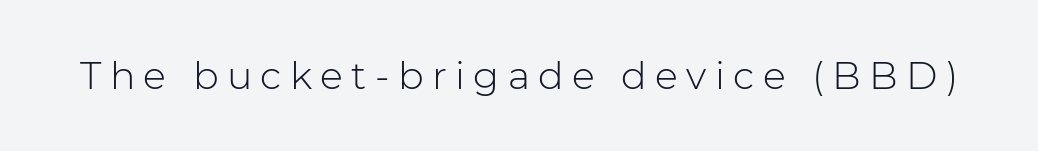
Q: Is the text bold? A: No.
Q: Is the text italic (slanted)? A: No, it is upright.
Q: Is the typeface a serif or a sans-serif typeface? A: Sans-serif.
Q: Is the text underlined? A: No.
Q: Is the spacing between letters normal or unusually wide? A: Unusually wide.
Q: Width (condensed, normal, or wide)? A: Normal.
Q: Stroke contrast? A: Low.
Q: x-height? A: Medium.
Q: Monospaced? A: No.
